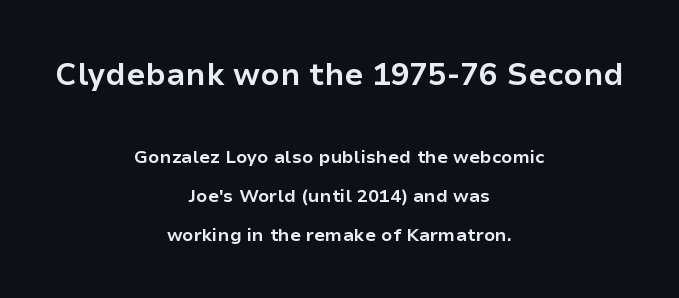
Q: Is the text bold? A: Yes.
Q: Is the text italic (slanted)? A: No, it is upright.
Q: Is the typeface a serif or a sans-serif typeface? A: Sans-serif.
Q: Is the text underlined? A: No.
Q: How is the paragraph aligned? A: Centered.
Q: Is the spacing between letters normal or unusually wide? A: Normal.
Q: Is the spacing between lines tight, normal or loose? A: Loose.
Q: Which block of text is set in a larger size, the first (top) or the second (bottom)? A: The first (top) one.
Q: Width (condensed, normal, or wide)? A: Normal.
Q: Stroke contrast? A: Low.
Q: x-height? A: Medium.
Q: Monospaced? A: No.
